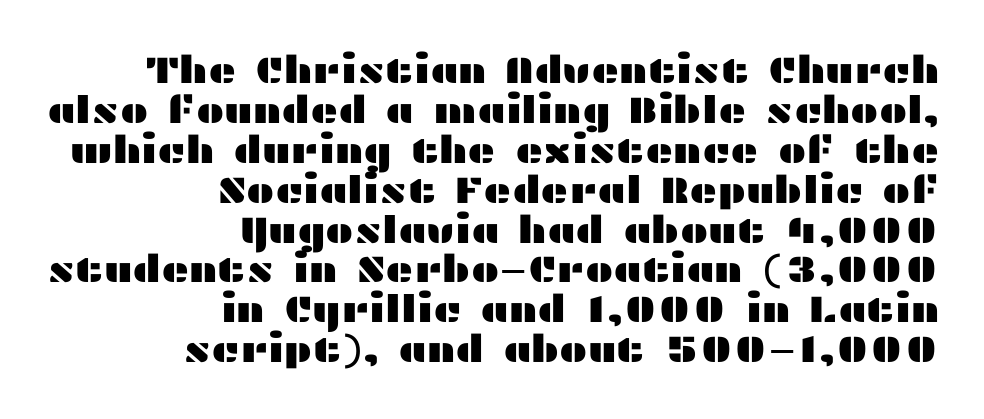
The image shows 38 px wide sans-serif type, upright; set right-aligned, tight line spacing (1.05x), normal letter spacing, not underlined; medium stroke contrast and a medium x-height.
